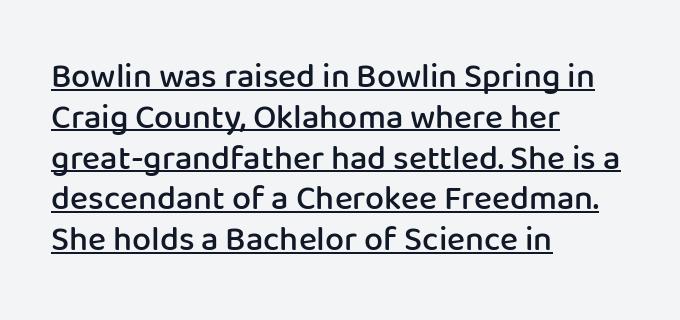
The letters sit at their default tracking, neither squeezed nor spread. Grotesque or geometric, the face here clearly has no serifs. Proportional: the letters do not fall into vertical columns. Weight: semibold (demi). Casual observation: everything's shoved over to the left. If you drew a line through each stem, it would be perfectly vertical.
